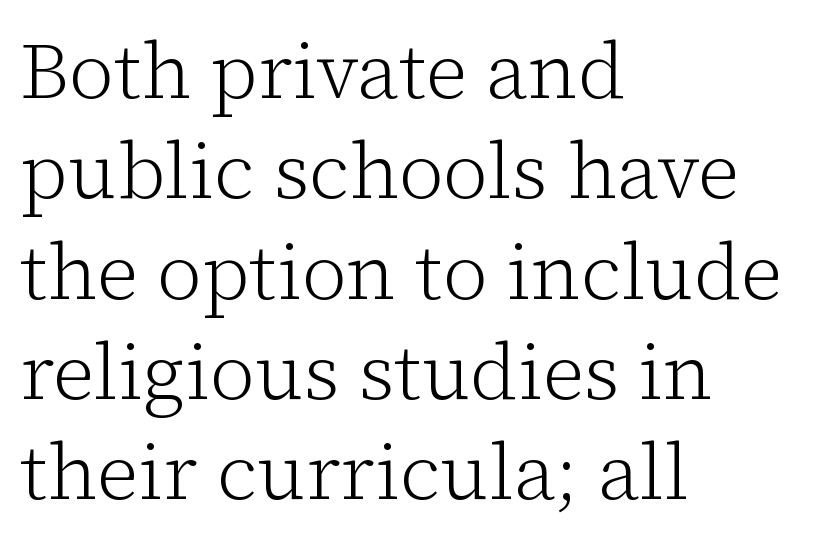
Q: Is the text bold? A: No.
Q: Is the text italic (slanted)? A: No, it is upright.
Q: Is the typeface a serif or a sans-serif typeface? A: Serif.
Q: Is the text underlined? A: No.
Q: How is the paragraph aligned? A: Left-aligned.
Q: Is the spacing between letters normal or unusually wide? A: Normal.
Q: Is the spacing between lines tight, normal or loose? A: Normal.
Q: Width (condensed, normal, or wide)? A: Normal.
Q: Stroke contrast? A: Low.
Q: x-height? A: Medium.
Q: Monospaced? A: No.
